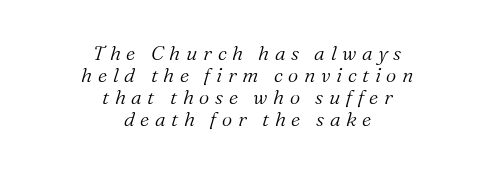
Q: Is the text bold? A: No.
Q: Is the text italic (slanted)? A: Yes, it leans right by about 16 degrees.
Q: Is the text underlined? A: No.
Q: How is the paragraph aligned? A: Centered.
Q: Is the spacing between letters normal or unusually wide? A: Unusually wide.
Q: Is the spacing between lines tight, normal or loose? A: Tight.
